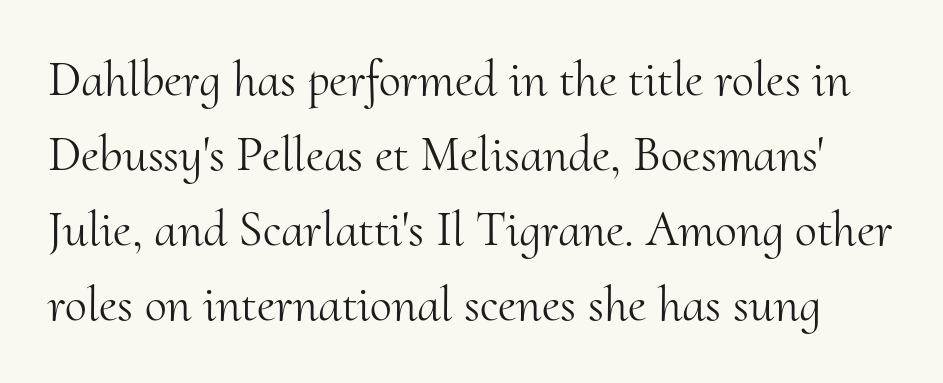
Leading: standard. Looks like regular typesetting: each glyph gets only the width it needs. The type is set solid horizontally, with unmodified tracking. Descender tails drop into unmarked territory. Observe the serifs anchoring each vertical stroke in this sample. Weight class: somewhere from thin through regular.
